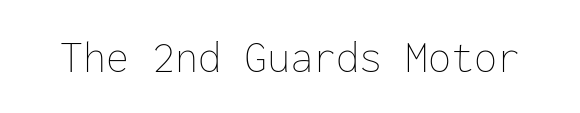
Q: Is the text bold? A: No.
Q: Is the text italic (slanted)? A: No, it is upright.
Q: Is the text underlined? A: No.
Q: Is the spacing between letters normal or unusually wide? A: Normal.
Q: Width (condensed, normal, or wide)? A: Normal.
Q: Stroke contrast? A: Low.
Q: x-height? A: Medium.
Q: Monospaced? A: Yes.
